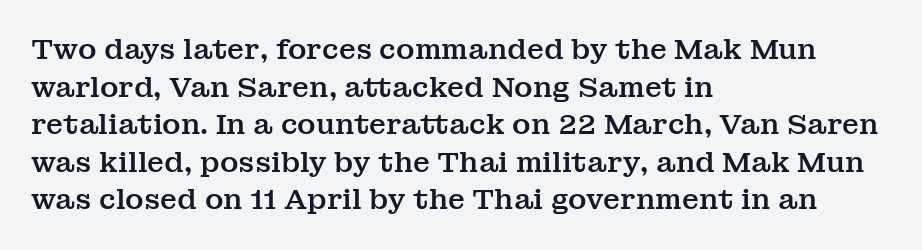
The image shows 28 px serif type, upright; set left-aligned, normal line spacing (1.34x), normal letter spacing, not underlined; medium stroke contrast and a medium x-height.
